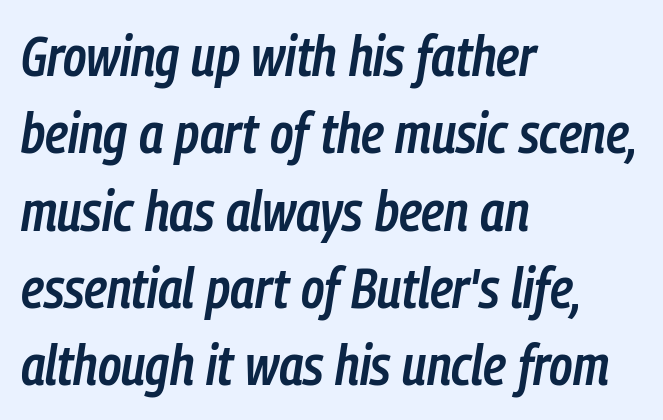
Weight: semibold (demi). The rendering uses natural spacing where letterforms have individual widths. If you drew a ruler down the left edge, every line would touch it. The leading is moderate, giving the passage an even texture. There's an unmistakable incline to the writing here.
